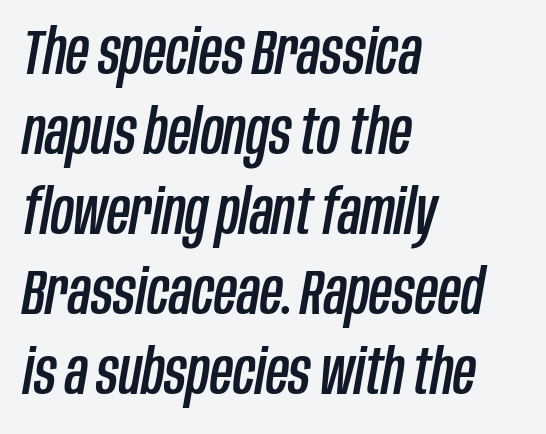
Q: Is the text italic (slanted)? A: Yes, it leans right by about 10 degrees.
Q: Is the text underlined? A: No.
Q: How is the paragraph aligned? A: Left-aligned.
Q: Is the spacing between letters normal or unusually wide? A: Normal.
Q: Is the spacing between lines tight, normal or loose? A: Normal.
Q: Width (condensed, normal, or wide)? A: Condensed.
Q: Stroke contrast? A: Low.
Q: x-height? A: Large.
Q: Monospaced? A: No.
